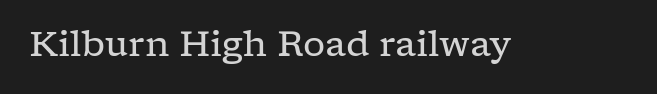
The image shows 35 px regular-weight, wide serif type, upright; set normal letter spacing, not underlined; low stroke contrast and a medium x-height.
